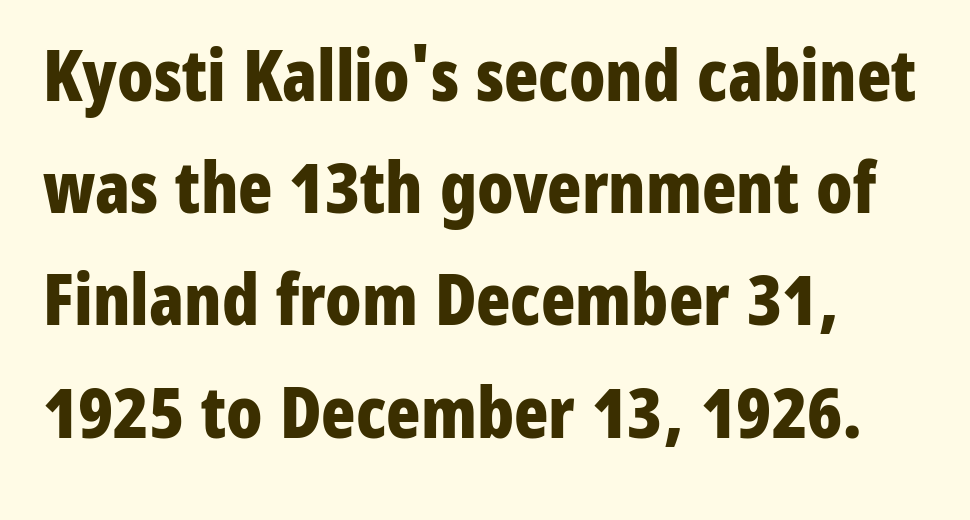
This sample has the flowing, uneven cadence of proportional lettering. The type is set solid horizontally, with unmodified tracking. Rule under the text: the space is simply empty. This is sans-serif lettering, the kind often seen on screens and signage. Evenly set lines give the paragraph a standard silhouette. Stroke thickness is high; the sample reads as a true bold.
